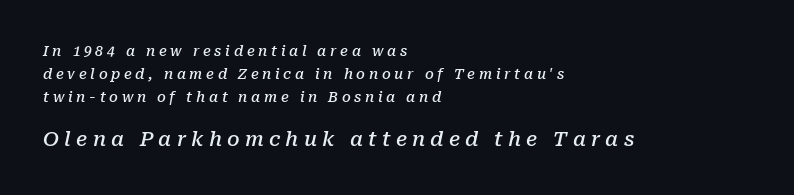
Q: Is the text bold? A: Semi-bold.
Q: Is the text italic (slanted)? A: Yes, it leans right by about 10 degrees.
Q: Is the text underlined? A: No.
Q: How is the paragraph aligned? A: Left-aligned.
Q: Is the spacing between letters normal or unusually wide? A: Unusually wide.
Q: Is the spacing between lines tight, normal or loose? A: Normal.
Q: Which block of text is set in a larger size, the first (top) or the second (bottom)? A: The second (bottom) one.
